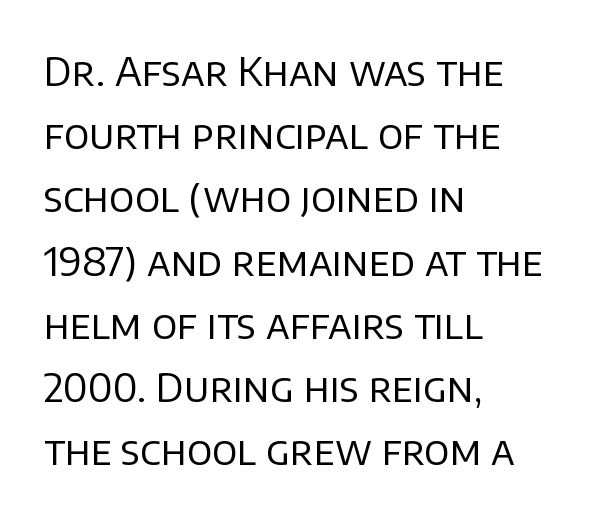
The image shows 40 px regular-weight sans-serif type, upright; set left-aligned, normal line spacing (1.58x), normal letter spacing, not underlined; low stroke contrast and a large x-height.
